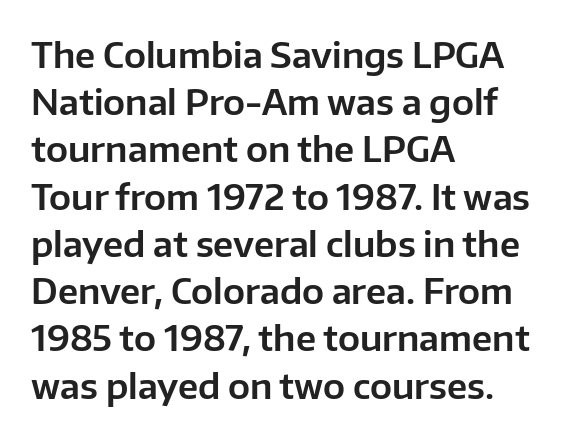
The image shows 35 px sans-serif type, upright; set left-aligned, normal line spacing (1.35x), normal letter spacing, not underlined; low stroke contrast and a medium x-height.
